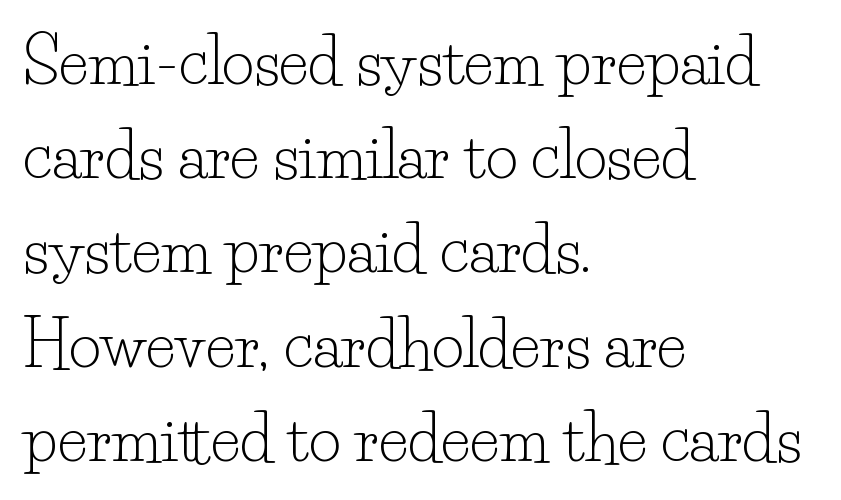
The image shows 62 px light serif type, upright; set left-aligned, normal line spacing (1.52x), normal letter spacing, not underlined; low stroke contrast and a small x-height.
